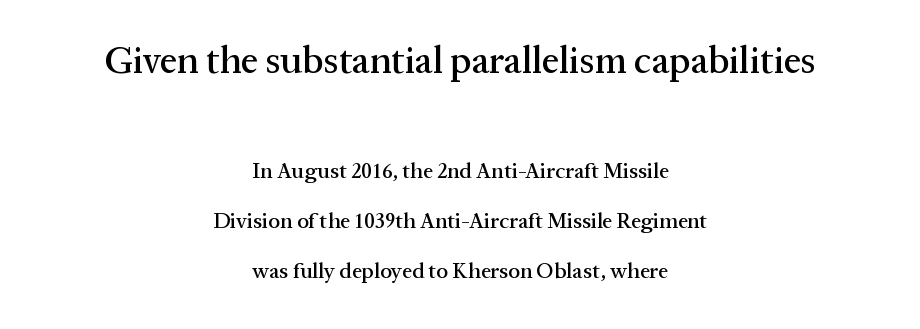
Q: Is the text italic (slanted)? A: No, it is upright.
Q: Is the typeface a serif or a sans-serif typeface? A: Serif.
Q: Is the text underlined? A: No.
Q: How is the paragraph aligned? A: Centered.
Q: Is the spacing between letters normal or unusually wide? A: Normal.
Q: Is the spacing between lines tight, normal or loose? A: Loose.
Q: Which block of text is set in a larger size, the first (top) or the second (bottom)? A: The first (top) one.
Q: Width (condensed, normal, or wide)? A: Normal.
Q: Stroke contrast? A: Medium.
Q: x-height? A: Medium.
Q: Monospaced? A: No.
